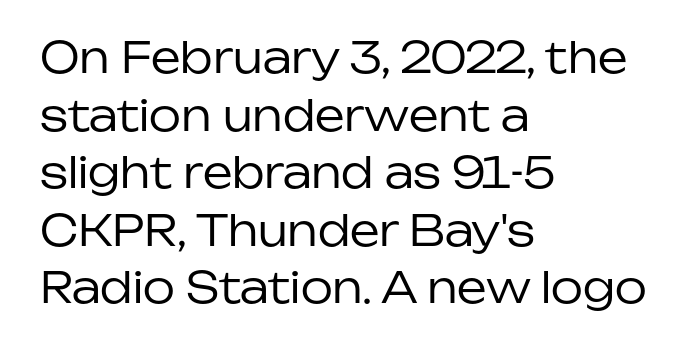
Does the lettering tilt? It doesn't — this is upright. Just letters on the line, the space beneath them empty. No heavy texture on the line: the type isn't bold. Summary of vertical rhythm: regular, with standard interline spacing. The characters display no serif detailing; their extremities are plain. These lines stack with their left ends in a neat column.
